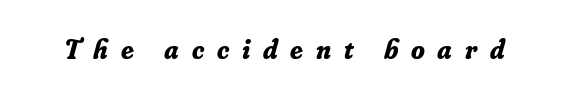
The image shows 28 px bold serif type, italic (leaning right); set unusually wide letter spacing (+0.46 em), not underlined; low stroke contrast and a small x-height.
